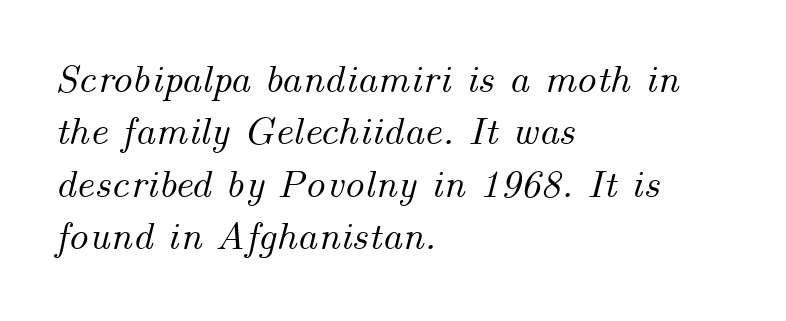
In terms of letterspacing, this is plain default setting. The foot of each line stays bare and open. A typesetter would call this proportional, since set widths differ per character. Baseline-to-baseline distance is the conventional proportion of letter height.
